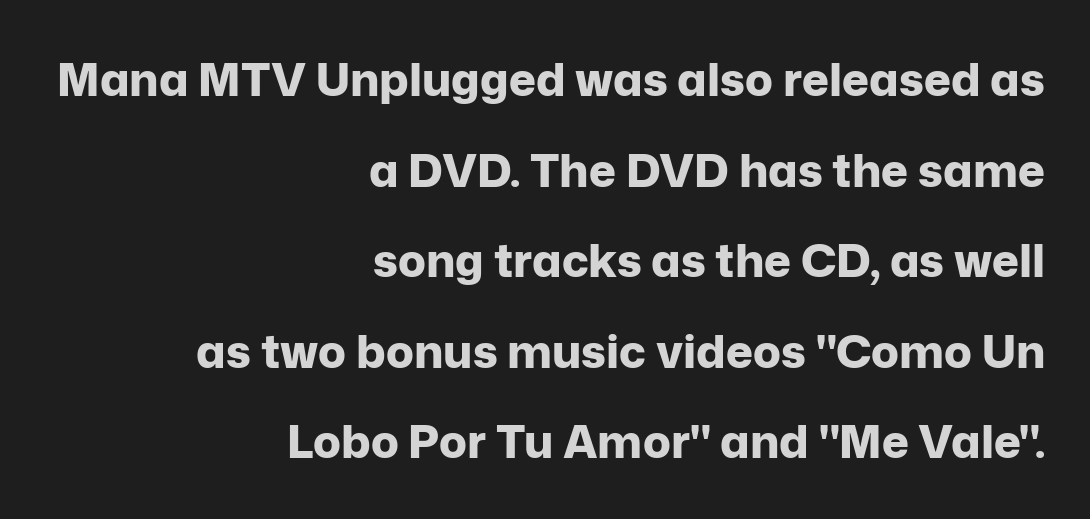
The image shows 46 px bold sans-serif type, upright; set right-aligned, loose line spacing (1.97x), normal letter spacing, not underlined; low stroke contrast and a medium x-height.
